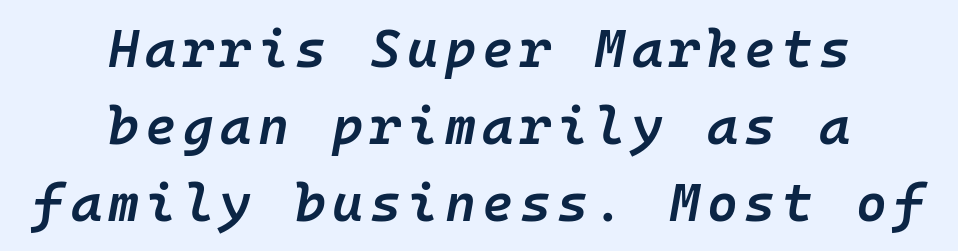
Q: Is the text bold? A: Semi-bold.
Q: Is the text italic (slanted)? A: Yes, it leans right by about 10 degrees.
Q: Is the text underlined? A: No.
Q: How is the paragraph aligned? A: Centered.
Q: Is the spacing between lines tight, normal or loose? A: Normal.
Q: Width (condensed, normal, or wide)? A: Normal.
Q: Stroke contrast? A: Low.
Q: x-height? A: Medium.
Q: Monospaced? A: Yes.
